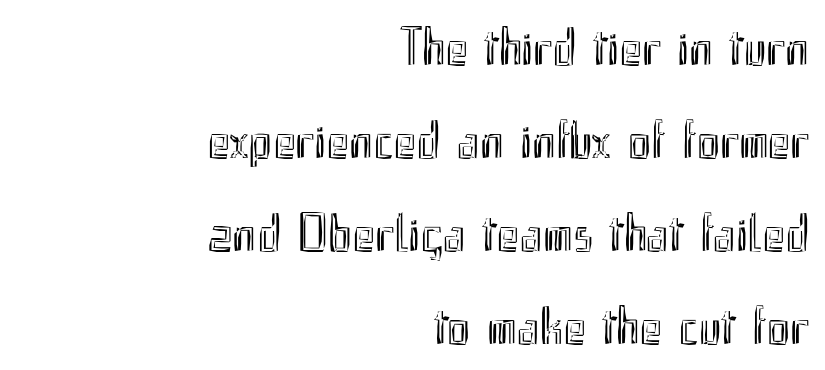
The image shows 54 px condensed type, upright; set right-aligned, line spacing 1.72x, normal letter spacing, not underlined; a small x-height.
